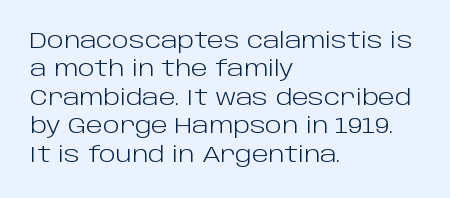
{"italic": "no", "bold": "no", "underline": "no", "align": "left", "line_spacing": "normal", "line_spacing_ratio": 1.29, "letter_spacing": "normal", "letter_spacing_em": 0.0, "glyph_px": 22}
